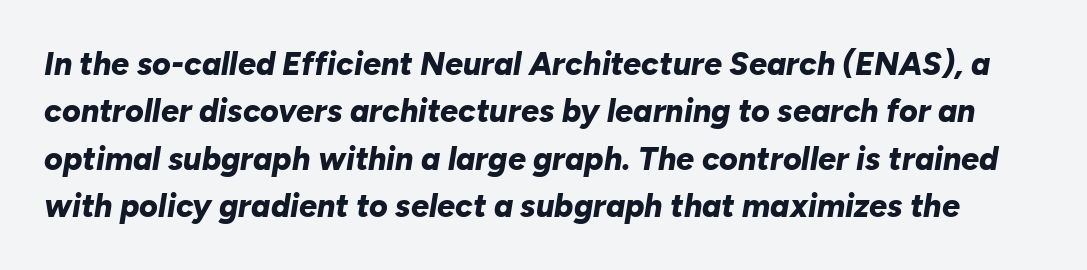
The image shows 32 px bold type, italic (leaning right); set normal line spacing (1.48x), normal letter spacing, not underlined; low stroke contrast and a medium x-height.
